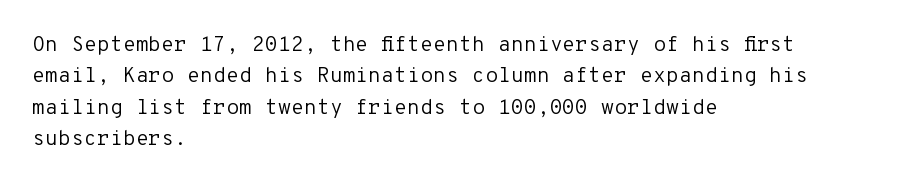
Q: Is the text bold? A: No.
Q: Is the text italic (slanted)? A: No, it is upright.
Q: Is the text underlined? A: No.
Q: How is the paragraph aligned? A: Left-aligned.
Q: Is the spacing between letters normal or unusually wide? A: Normal.
Q: Is the spacing between lines tight, normal or loose? A: Normal.
